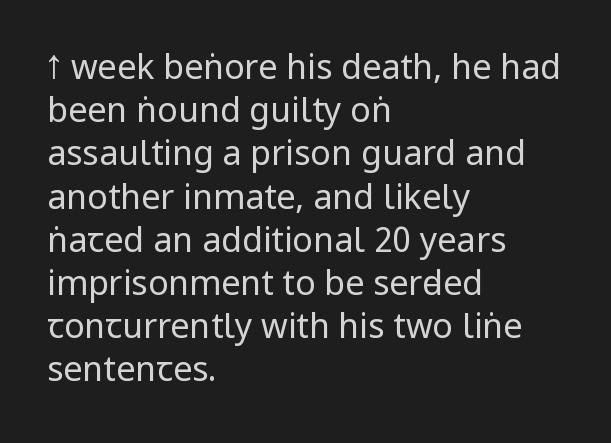
Decoration check: the copy has no underline. The face looks like a standard text weight, possibly lighter. Typeset ragged right — the left edge is the straight one. The font's upright variant was chosen for this text. Inter-character spacing is left at the font's built-in metrics.
